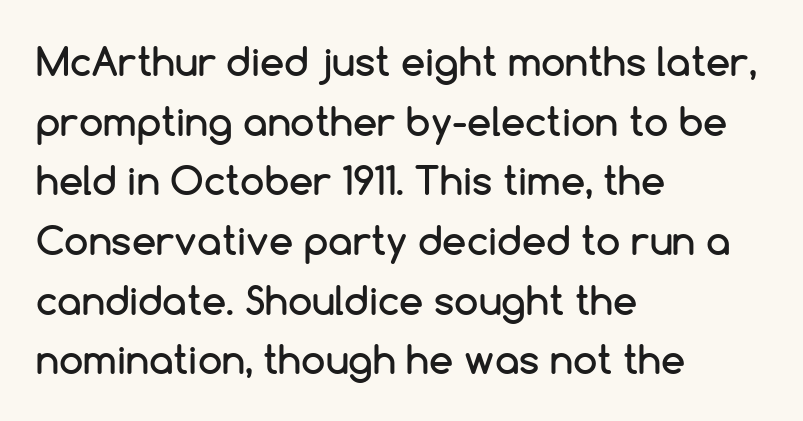
Q: Is the text italic (slanted)? A: No, it is upright.
Q: Is the typeface a serif or a sans-serif typeface? A: Sans-serif.
Q: Is the text underlined? A: No.
Q: How is the paragraph aligned? A: Left-aligned.
Q: Is the spacing between letters normal or unusually wide? A: Normal.
Q: Is the spacing between lines tight, normal or loose? A: Normal.
Q: Width (condensed, normal, or wide)? A: Normal.
Q: Stroke contrast? A: Low.
Q: x-height? A: Medium.
Q: Monospaced? A: No.
